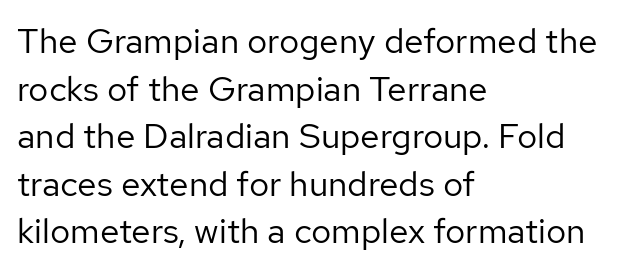
The passage shown is not underscored anywhere. Is the letter spacing exaggerated? No — it looks like the ordinary default. The face used here is proportionally spaced, like ordinary book or web type. Stems and bowls with no extra thickness — not bold.
